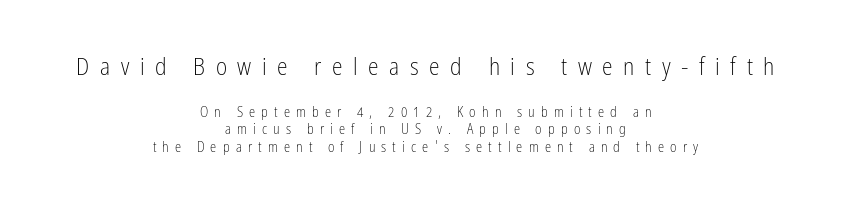
The image shows 24 px text type, upright; set centered, normal line spacing (1.27x), unusually wide letter spacing (+0.44 em), not underlined; the first (top) block is 1.71x larger.
